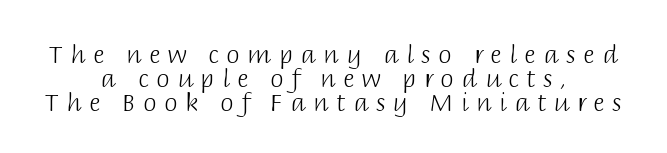
{"italic": "no", "bold": "no", "underline": "no", "align": "center", "line_spacing": "tight", "line_spacing_ratio": 0.99, "letter_spacing": "wide", "letter_spacing_em": 0.32, "glyph_px": 24}
